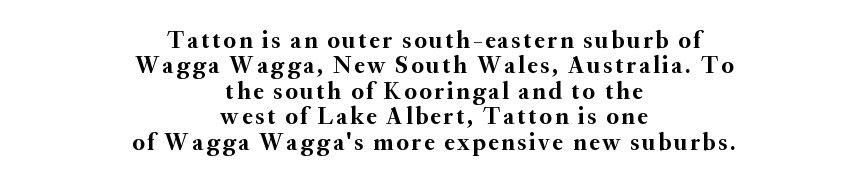
{"italic": "no", "bold": "yes", "underline": "no", "align": "center", "line_spacing": "tight", "line_spacing_ratio": 1.06, "glyph_px": 24}
